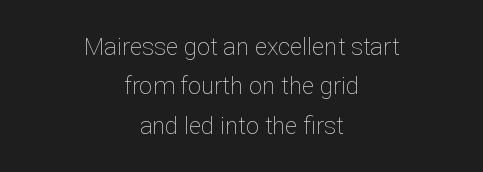
{"italic": "no", "bold": "no", "underline": "no", "align": "center", "line_spacing": "normal", "line_spacing_ratio": 1.64, "letter_spacing": "normal", "letter_spacing_em": 0.0, "glyph_px": 24}
